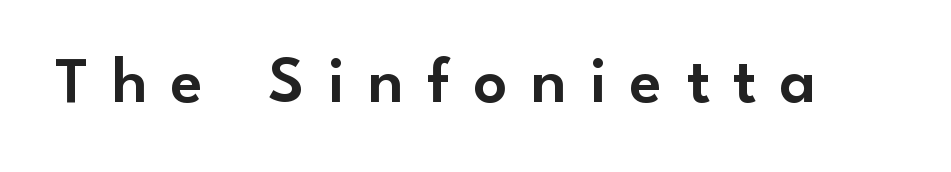
Character widths vary here, with narrow letters taking less room than wide ones. The font family rendered here belongs to the sans-serif group. Words appear elongated and porous because spacing is wide. These lines were composed using upright roman letters.
